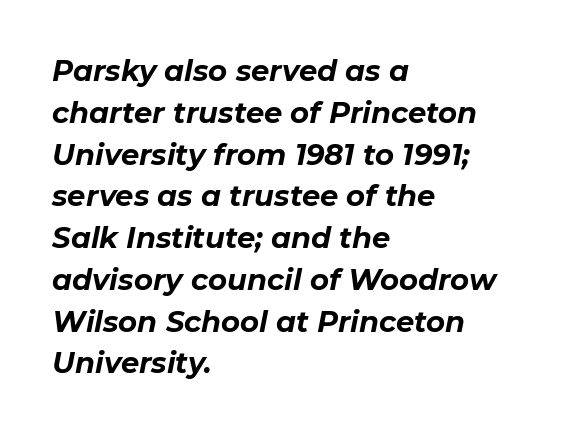
Q: Is the text bold? A: Yes.
Q: Is the text italic (slanted)? A: Yes, it leans right by about 11 degrees.
Q: Is the text underlined? A: No.
Q: How is the paragraph aligned? A: Left-aligned.
Q: Is the spacing between letters normal or unusually wide? A: Normal.
Q: Is the spacing between lines tight, normal or loose? A: Normal.
Q: Width (condensed, normal, or wide)? A: Normal.
Q: Stroke contrast? A: Low.
Q: x-height? A: Medium.
Q: Monospaced? A: No.
